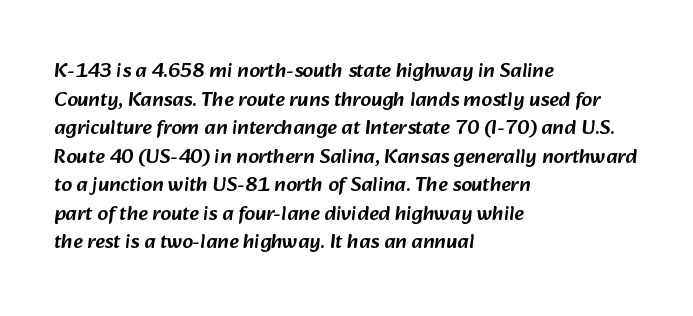
Q: Is the text underlined? A: No.
Q: How is the paragraph aligned? A: Left-aligned.
Q: Is the spacing between letters normal or unusually wide? A: Normal.
Q: Is the spacing between lines tight, normal or loose? A: Normal.
